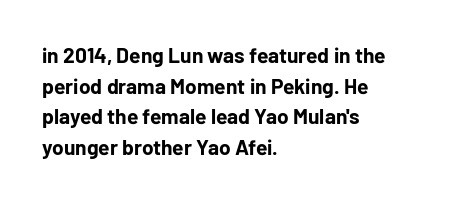
{"italic": "no", "bold": "yes", "underline": "no", "align": "left", "line_spacing": "normal", "line_spacing_ratio": 1.46, "letter_spacing": "normal", "letter_spacing_em": 0.0, "glyph_px": 21}
